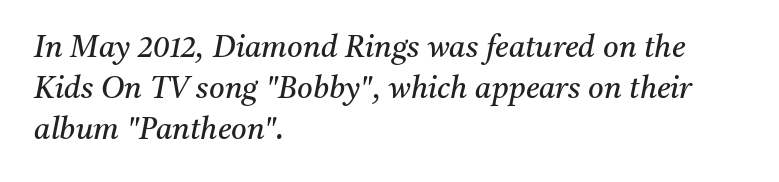
Q: Is the text bold? A: No.
Q: Is the text italic (slanted)? A: Yes, it leans right by about 11 degrees.
Q: Is the typeface a serif or a sans-serif typeface? A: Serif.
Q: Is the text underlined? A: No.
Q: How is the paragraph aligned? A: Left-aligned.
Q: Is the spacing between letters normal or unusually wide? A: Normal.
Q: Is the spacing between lines tight, normal or loose? A: Normal.
Q: Width (condensed, normal, or wide)? A: Normal.
Q: Stroke contrast? A: Medium.
Q: x-height? A: Medium.
Q: Monospaced? A: No.
